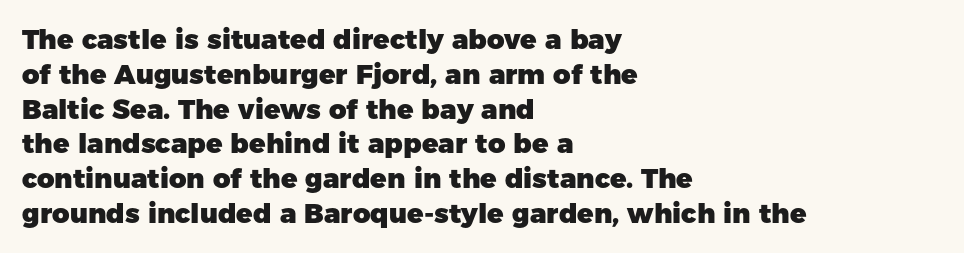
The image shows 27 px bold type, upright; set left-aligned, normal line spacing (1.29x), normal letter spacing, not underlined.
